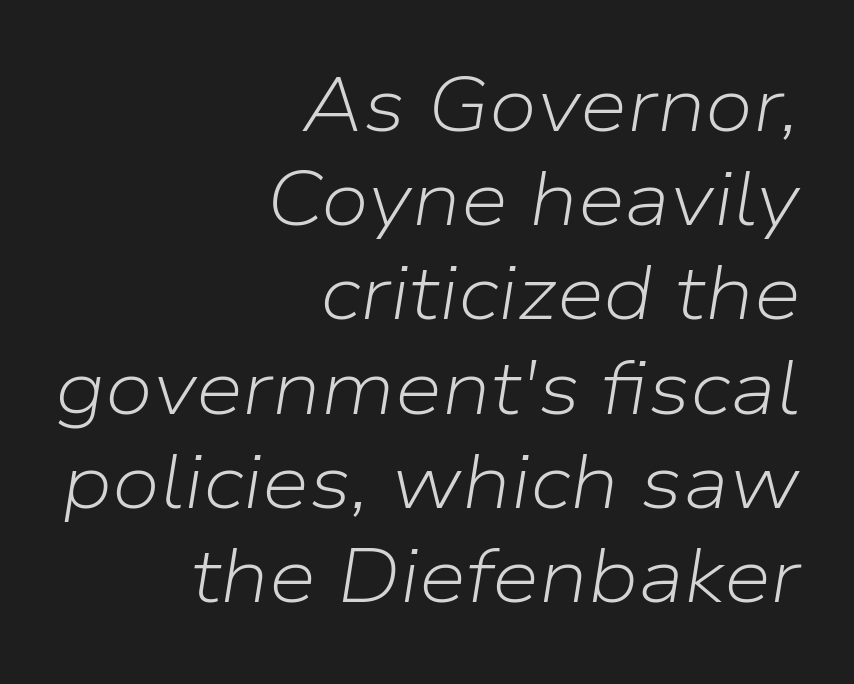
Caption: face not bold, strokes unweighted. Quick note: underline off. These lines stack with their right ends in a neat column. Honestly, the letter spacing is just normal — you wouldn't notice it. This sample has the flowing, uneven cadence of proportional lettering.
